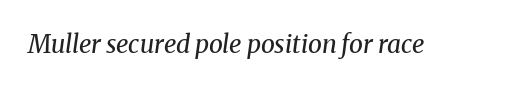
Q: Is the text bold? A: No.
Q: Is the text italic (slanted)? A: Yes, it leans right by about 8 degrees.
Q: Is the text underlined? A: No.
Q: Is the spacing between letters normal or unusually wide? A: Normal.
